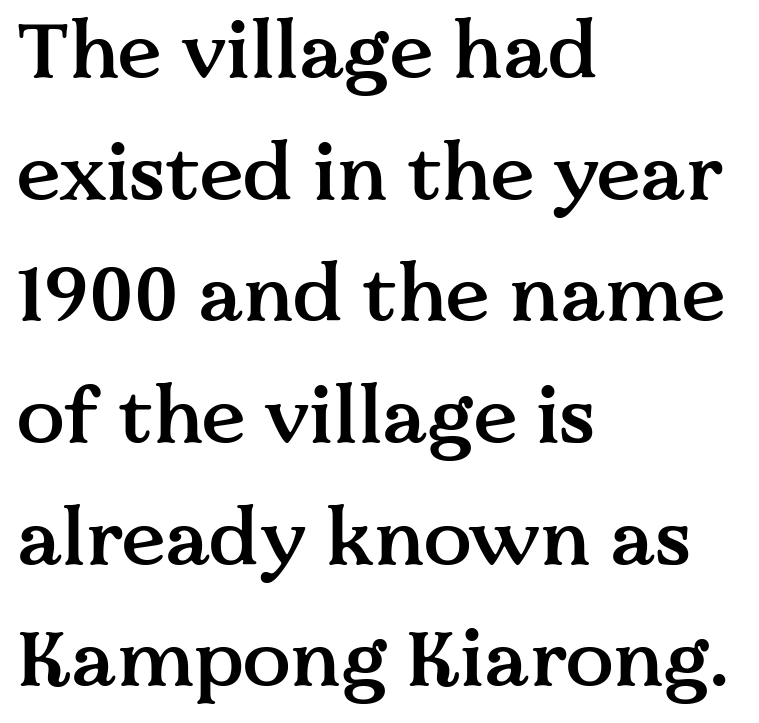
Q: Is the text bold? A: Semi-bold.
Q: Is the text italic (slanted)? A: No, it is upright.
Q: Is the typeface a serif or a sans-serif typeface? A: Serif.
Q: Is the text underlined? A: No.
Q: How is the paragraph aligned? A: Left-aligned.
Q: Is the spacing between letters normal or unusually wide? A: Normal.
Q: Is the spacing between lines tight, normal or loose? A: Normal.
Q: Width (condensed, normal, or wide)? A: Normal.
Q: Stroke contrast? A: Medium.
Q: x-height? A: Medium.
Q: Monospaced? A: No.
